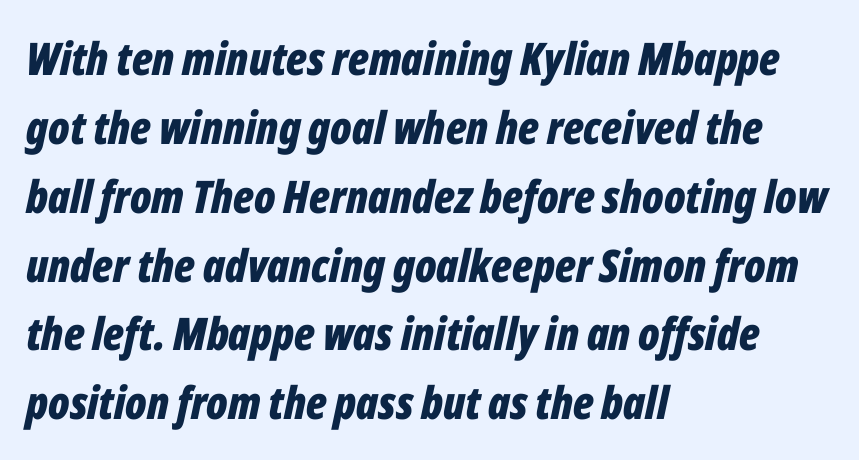
Q: Is the text bold? A: Yes.
Q: Is the text italic (slanted)? A: Yes, it leans right by about 12 degrees.
Q: Is the text underlined? A: No.
Q: How is the paragraph aligned? A: Left-aligned.
Q: Is the spacing between letters normal or unusually wide? A: Normal.
Q: Is the spacing between lines tight, normal or loose? A: Normal.
Q: Width (condensed, normal, or wide)? A: Condensed.
Q: Stroke contrast? A: Low.
Q: x-height? A: Medium.
Q: Monospaced? A: No.
